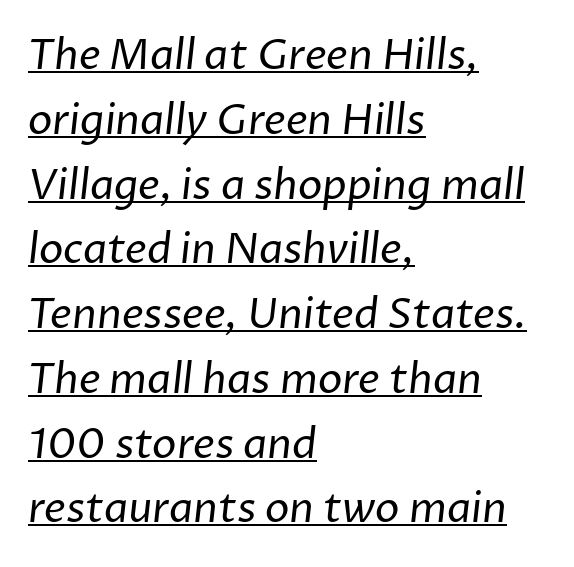
Q: Is the text bold? A: No.
Q: Is the typeface a serif or a sans-serif typeface? A: Sans-serif.
Q: Is the text underlined? A: Yes.
Q: How is the paragraph aligned? A: Left-aligned.
Q: Is the spacing between letters normal or unusually wide? A: Normal.
Q: Is the spacing between lines tight, normal or loose? A: Normal.
Q: Width (condensed, normal, or wide)? A: Normal.
Q: Stroke contrast? A: Low.
Q: x-height? A: Medium.
Q: Monospaced? A: No.
